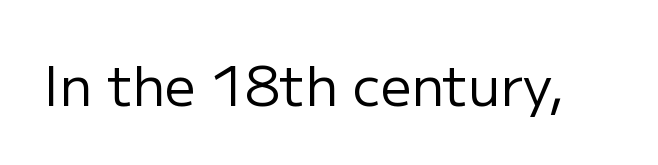
The image shows 54 px regular-weight sans-serif type, upright; set normal letter spacing, not underlined; low stroke contrast and a medium x-height.
